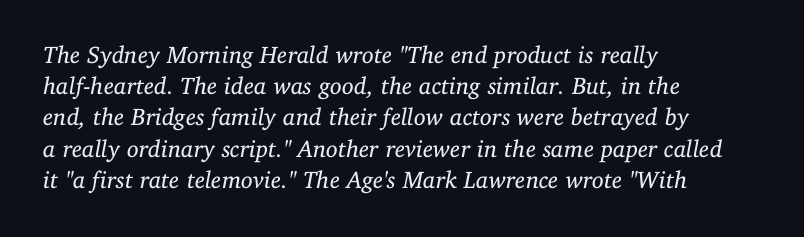
Q: Is the text bold? A: No.
Q: Is the text italic (slanted)? A: Yes, it leans right by about 11 degrees.
Q: Is the text underlined? A: No.
Q: How is the paragraph aligned? A: Left-aligned.
Q: Is the spacing between letters normal or unusually wide? A: Normal.
Q: Is the spacing between lines tight, normal or loose? A: Normal.
